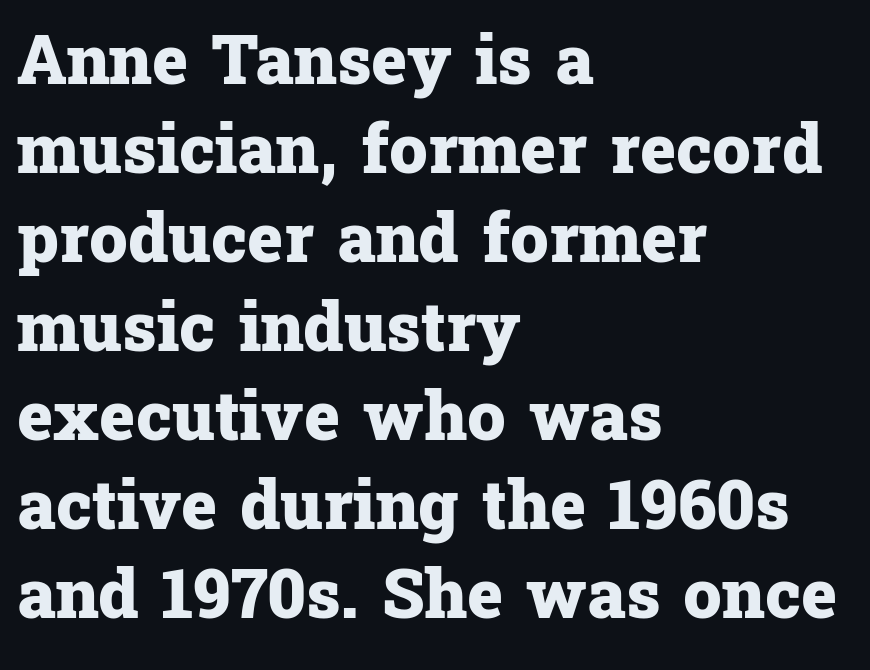
{"serif": "yes", "italic": "no", "bold": "yes", "weight": "heavy", "width": "normal", "stroke_contrast": "low", "x_height": "medium", "monospaced": "no", "underline": "no", "align": "left", "line_spacing": "normal", "line_spacing_ratio": 1.31, "letter_spacing": "normal", "letter_spacing_em": 0.0, "glyph_px": 68}
